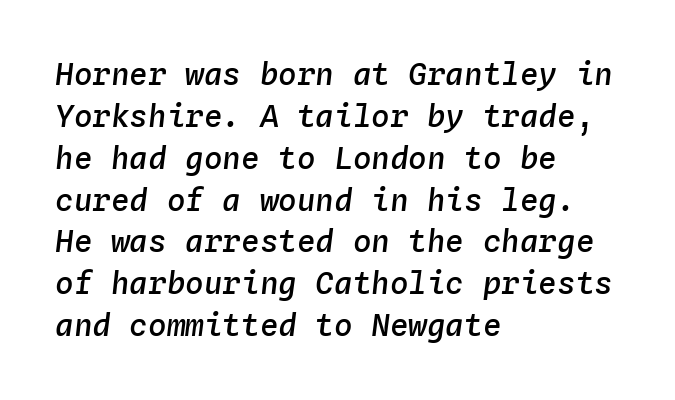
The image shows 31 px semibold type, italic (leaning right), monospaced; set left-aligned, normal line spacing (1.35x), normal letter spacing, not underlined; low stroke contrast and a medium x-height.
